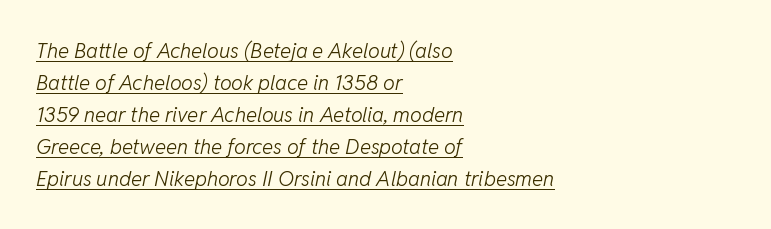
Q: Is the text bold? A: No.
Q: Is the text italic (slanted)? A: Yes, it leans right by about 11 degrees.
Q: Is the text underlined? A: Yes.
Q: How is the paragraph aligned? A: Left-aligned.
Q: Is the spacing between letters normal or unusually wide? A: Normal.
Q: Is the spacing between lines tight, normal or loose? A: Normal.
